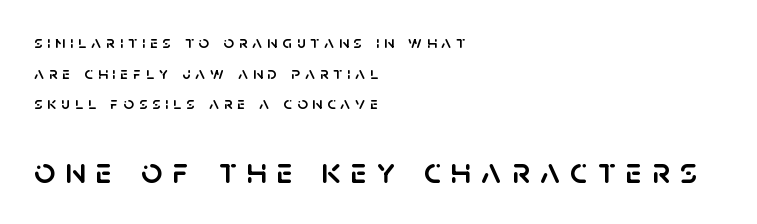
Clear beneath every line of the passage. Evenly set lines give the paragraph a standard silhouette. The letters stand straight up with perfectly vertical stems. Is this a fixed-width face? No — the glyphs have proportional, varying widths.
